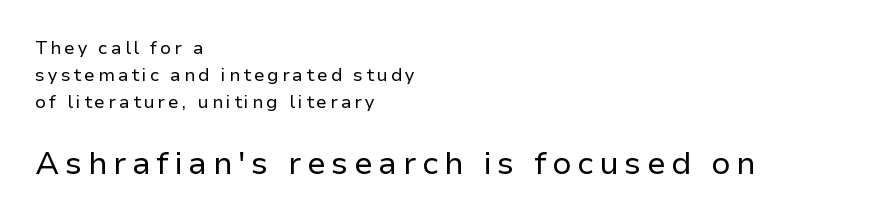
{"serif": "no", "italic": "no", "bold": "no", "weight": "regular", "width": "normal", "stroke_contrast": "low", "x_height": "medium", "monospaced": "no", "underline": "no", "align": "left", "line_spacing": "normal", "line_spacing_ratio": 1.49, "larger_block": "second", "size_ratio": 1.78, "glyph_px": 32}
